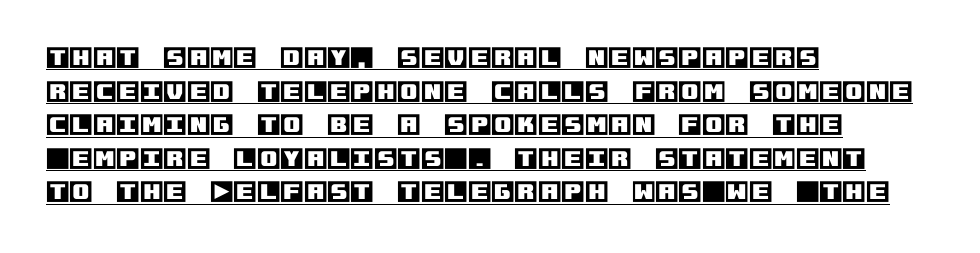
The image shows 24 px text type, upright; set left-aligned, normal line spacing (1.4x), normal letter spacing, underlined.
